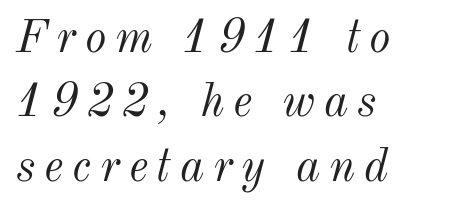
Unbolded letterforms with no extra heft. The passage shown is typed in a proportional face where columns would drift. The text carries the slant typical of an italic or oblique font. A classic flush-left, rag-right setting is used for this passage. Words float on clear page, feet unadorned. Whoever set this chose a conventional vertical rhythm.
